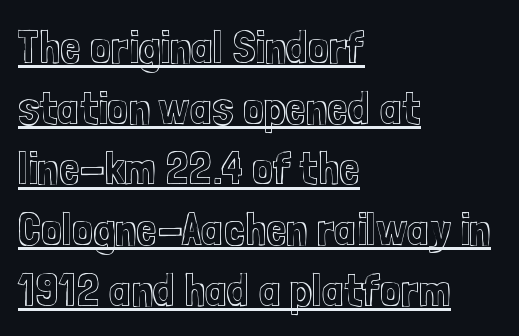
{"italic": "no", "width": "condensed", "x_height": "medium", "monospaced": "no", "underline": "yes", "align": "left", "line_spacing": "normal", "line_spacing_ratio": 1.29, "letter_spacing": "normal", "letter_spacing_em": 0.0, "glyph_px": 47}
